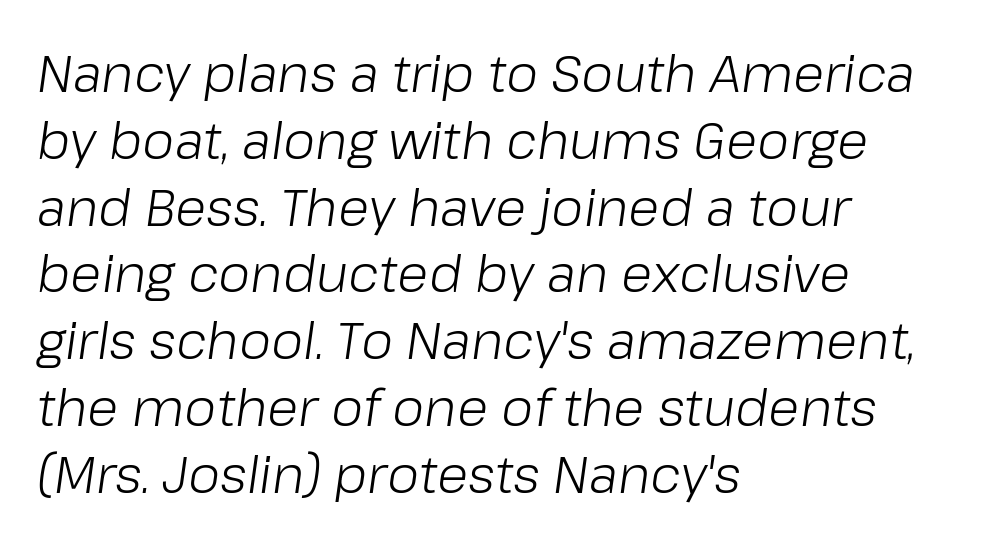
{"italic": "yes", "lean": "right", "slant_degrees": 8, "bold": "no", "weight": "light", "width": "normal", "stroke_contrast": "low", "x_height": "medium", "monospaced": "no", "underline": "no", "align": "left", "line_spacing": "normal", "line_spacing_ratio": 1.31, "letter_spacing": "normal", "letter_spacing_em": 0.0, "glyph_px": 51}
